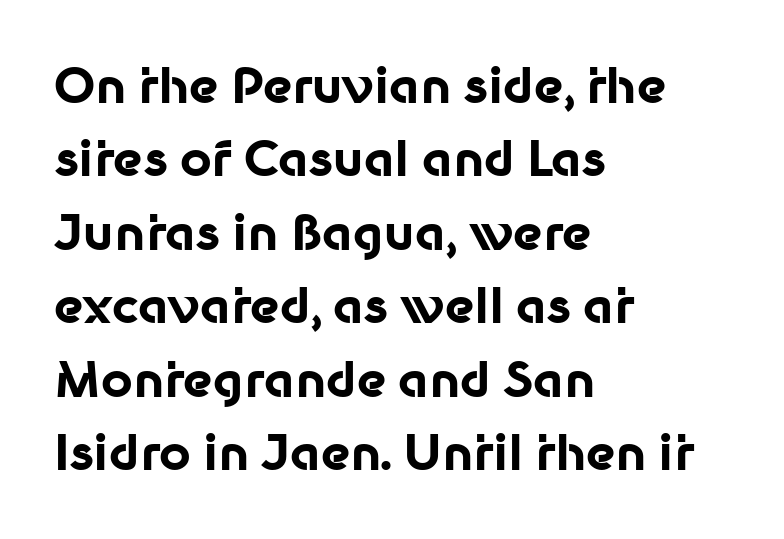
The image shows 49 px bold sans-serif type, upright; set left-aligned, normal line spacing (1.5x), normal letter spacing, not underlined; low stroke contrast and a medium x-height.
